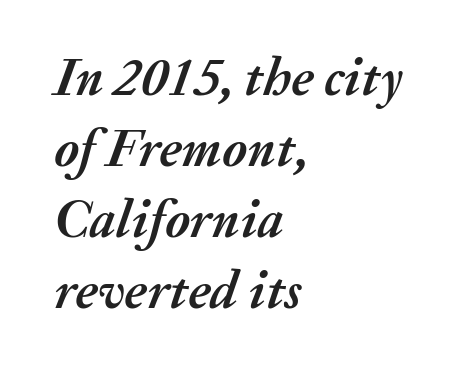
Q: Is the text bold? A: Yes.
Q: Is the text italic (slanted)? A: Yes, it leans right by about 20 degrees.
Q: Is the text underlined? A: No.
Q: How is the paragraph aligned? A: Left-aligned.
Q: Is the spacing between letters normal or unusually wide? A: Normal.
Q: Is the spacing between lines tight, normal or loose? A: Normal.
Q: Width (condensed, normal, or wide)? A: Normal.
Q: Stroke contrast? A: Medium.
Q: x-height? A: Medium.
Q: Monospaced? A: No.
